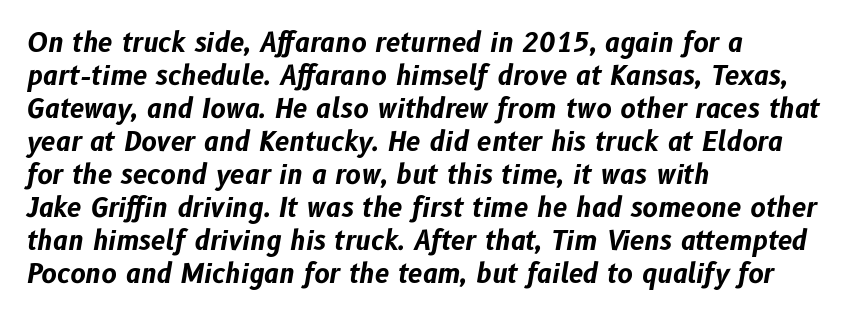
Does the leading feel generous? No, just average. Typeset ragged right — the left edge is the straight one. The specimen omits any rule beneath the text block's lines. Each glyph is drawn with heavy, bold strokes. A typesetter would mark this as italic. Nobody touched the tracking dial on this one.
